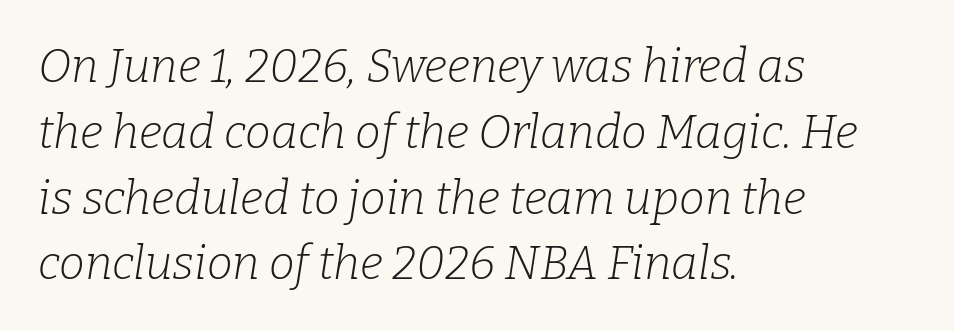
The image shows 46 px light serif type, italic (leaning right); set left-aligned, normal line spacing (1.43x), normal letter spacing, not underlined; low stroke contrast and a medium x-height.
